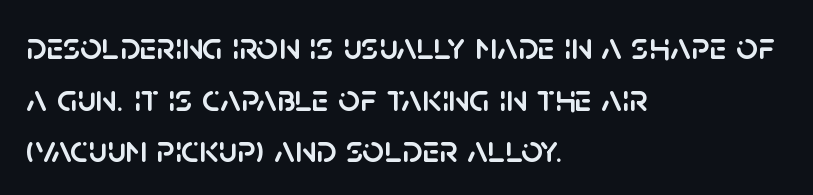
The image shows 38 px sans-serif type, upright; set left-aligned, normal line spacing (1.36x), normal letter spacing, not underlined; low stroke contrast and a large x-height.
